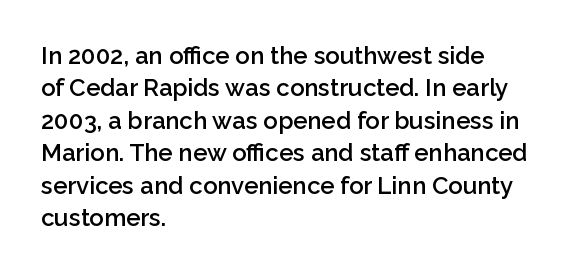
Does the leading feel generous? No, just average. Words float on clear page, feet unadorned. These lines carry some extra weight — a demibold, not a full bold. A classic flush-left, rag-right setting is used for this passage. The letters sit at their default tracking, neither squeezed nor spread.
